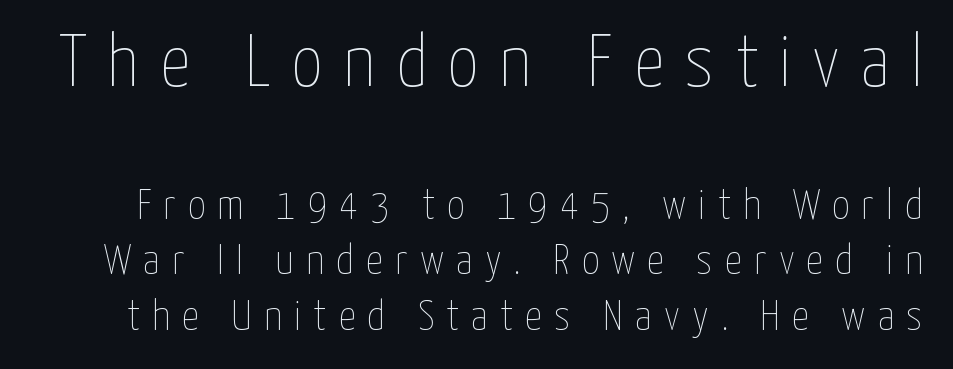
{"italic": "no", "bold": "no", "weight": "thin", "width": "condensed", "stroke_contrast": "low", "x_height": "medium", "monospaced": "no", "underline": "no", "line_spacing": "normal", "line_spacing_ratio": 1.29, "letter_spacing": "wide", "letter_spacing_em": 0.28, "larger_block": "first", "size_ratio": 1.74, "glyph_px": 75}
